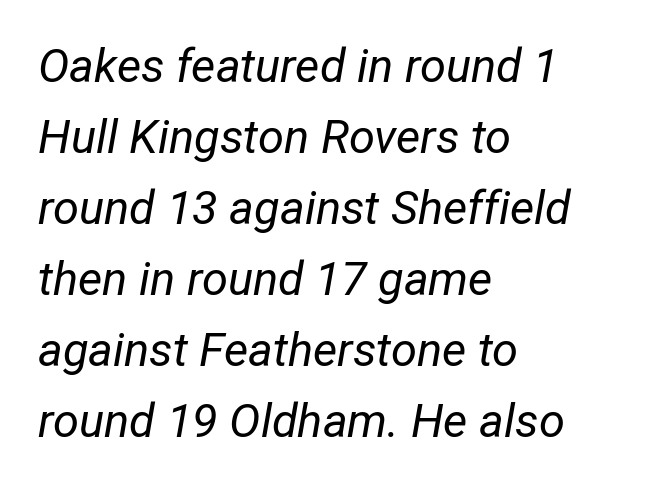
{"italic": "yes", "lean": "right", "slant_degrees": 12, "bold": "no", "weight": "regular", "width": "condensed", "stroke_contrast": "low", "x_height": "medium", "monospaced": "no", "underline": "no", "align": "left", "line_spacing": "normal", "line_spacing_ratio": 1.51, "letter_spacing": "normal", "letter_spacing_em": 0.0, "glyph_px": 47}
